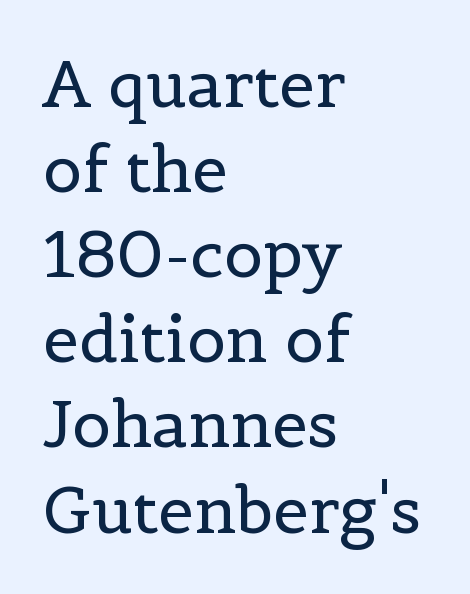
Q: Is the text bold? A: No.
Q: Is the text italic (slanted)? A: No, it is upright.
Q: Is the typeface a serif or a sans-serif typeface? A: Serif.
Q: Is the text underlined? A: No.
Q: How is the paragraph aligned? A: Left-aligned.
Q: Is the spacing between letters normal or unusually wide? A: Normal.
Q: Is the spacing between lines tight, normal or loose? A: Normal.
Q: Width (condensed, normal, or wide)? A: Normal.
Q: x-height? A: Medium.
Q: Monospaced? A: No.
